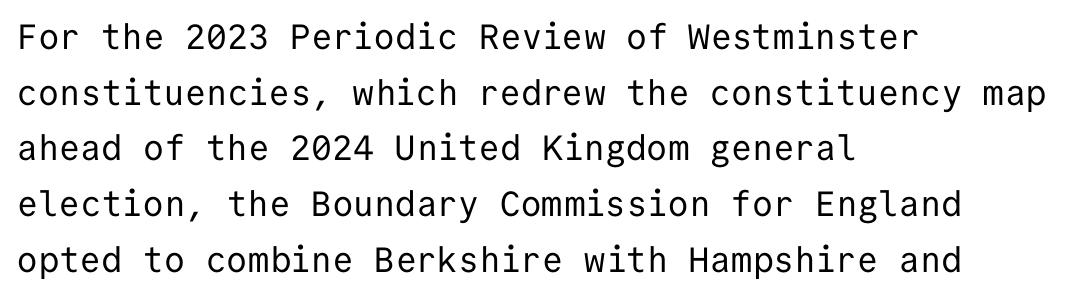
{"serif": "no", "italic": "no", "bold": "no", "weight": "regular", "width": "normal", "stroke_contrast": "low", "x_height": "medium", "monospaced": "yes", "underline": "no", "align": "left", "line_spacing": "normal", "line_spacing_ratio": 1.59, "letter_spacing": "normal", "letter_spacing_em": 0.0, "glyph_px": 35}
